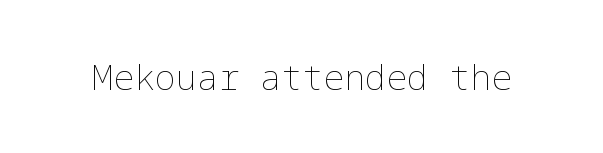
Stroke thickness stays within the range of a standard reading face or lighter. Is there any slant? The stems are plumb. The line texture is even and compact thanks to regular tracking. The space directly below the letters is spotless.
